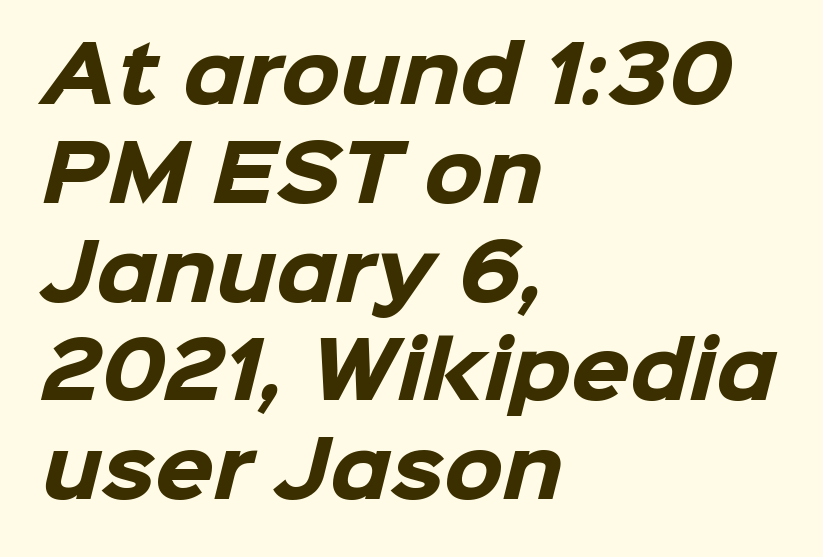
The characters display no serif detailing; their extremities are plain. Notice how the passage keeps a crisp vertical edge on the left only. Baseline-to-baseline distance is the conventional proportion of letter height. The string is rendered with underlining switched off.
